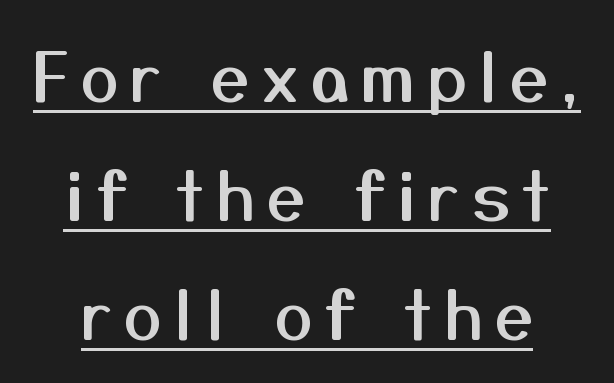
The image shows 68 px sans-serif type, upright; set line spacing 1.75x, underlined; medium stroke contrast and a medium x-height.
